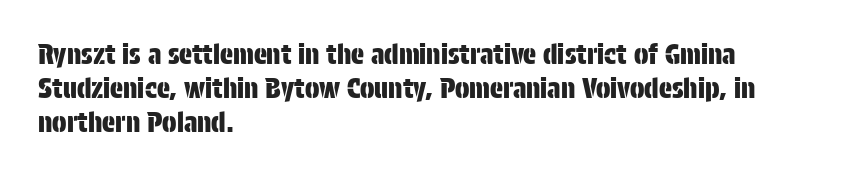
This sample uses plain, unmodified letter spacing. The setting favours the left margin, as ordinary paragraphs usually do. Does the lettering tilt? It doesn't — this is upright. Is there much room between lines? A standard amount, neither cramped nor airy.
